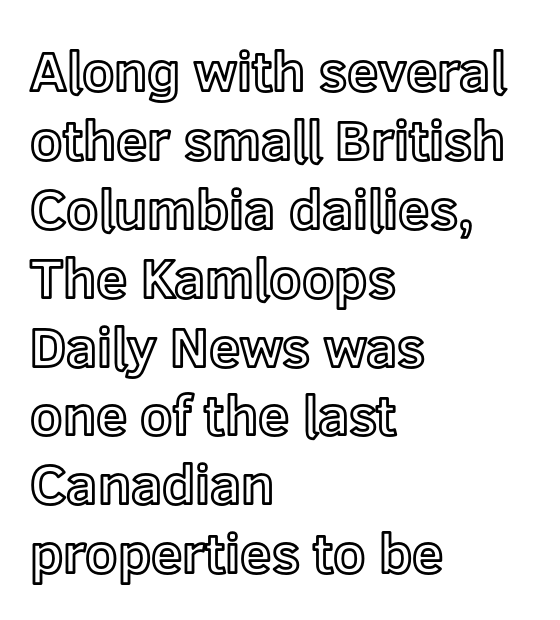
Q: Is the text italic (slanted)? A: No, it is upright.
Q: Is the text underlined? A: No.
Q: How is the paragraph aligned? A: Left-aligned.
Q: Is the spacing between letters normal or unusually wide? A: Normal.
Q: Width (condensed, normal, or wide)? A: Normal.
Q: x-height? A: Medium.
Q: Monospaced? A: No.
